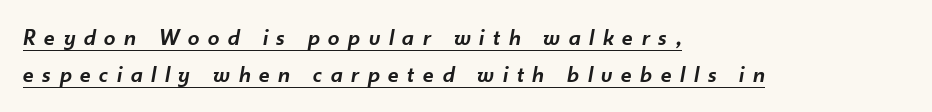
The face used here is rendered with a markedly widened letterfit. Is the block centered? No — it sits flush against the left margin. The rendering uses the underline text-decoration. Moderately thickened strokes mark this as semibold type.
